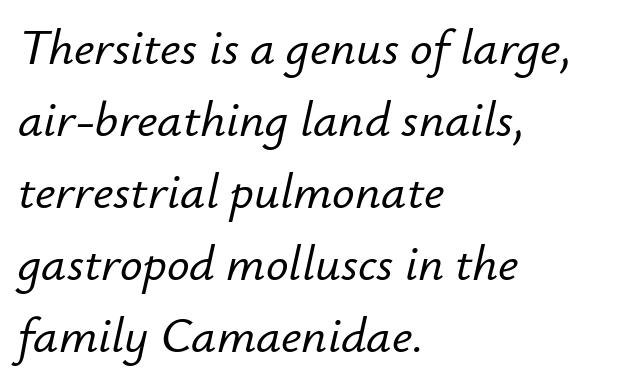
Descender tails drop into unmarked territory. Which margin do the lines hug? The left one — the right edge is uneven. Varying glyph widths throughout — classic text-font behaviour. The face used here has a pronounced slope to its letters.
